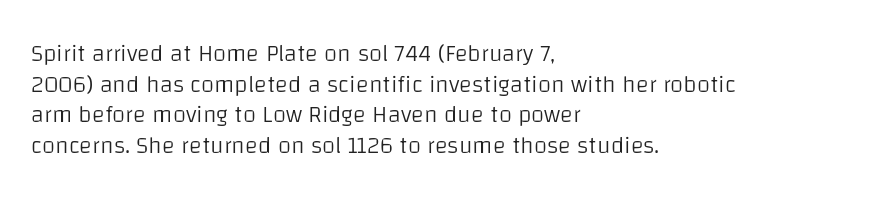
{"italic": "no", "bold": "no", "underline": "no", "align": "left", "line_spacing": "normal", "line_spacing_ratio": 1.28, "letter_spacing": "normal", "letter_spacing_em": 0.0, "glyph_px": 24}
